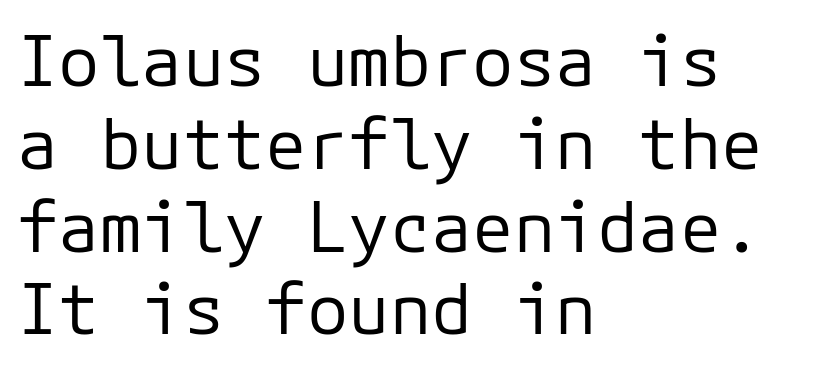
{"serif": "no", "italic": "no", "bold": "no", "weight": "regular", "width": "normal", "stroke_contrast": "low", "x_height": "medium", "underline": "no", "align": "left", "line_spacing_ratio": 1.2, "letter_spacing": "normal", "letter_spacing_em": 0.0, "glyph_px": 69}
